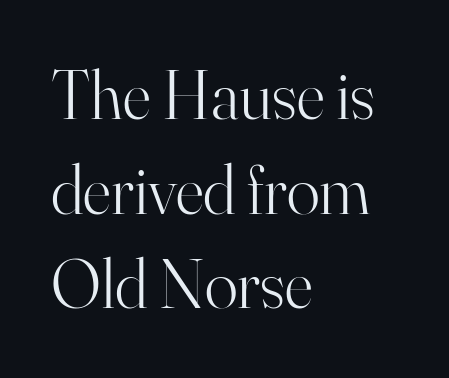
Q: Is the text bold? A: No.
Q: Is the text italic (slanted)? A: No, it is upright.
Q: Is the typeface a serif or a sans-serif typeface? A: Serif.
Q: Is the text underlined? A: No.
Q: How is the paragraph aligned? A: Left-aligned.
Q: Is the spacing between letters normal or unusually wide? A: Normal.
Q: Is the spacing between lines tight, normal or loose? A: Normal.
Q: Width (condensed, normal, or wide)? A: Normal.
Q: Stroke contrast? A: High.
Q: x-height? A: Small.
Q: Monospaced? A: No.
